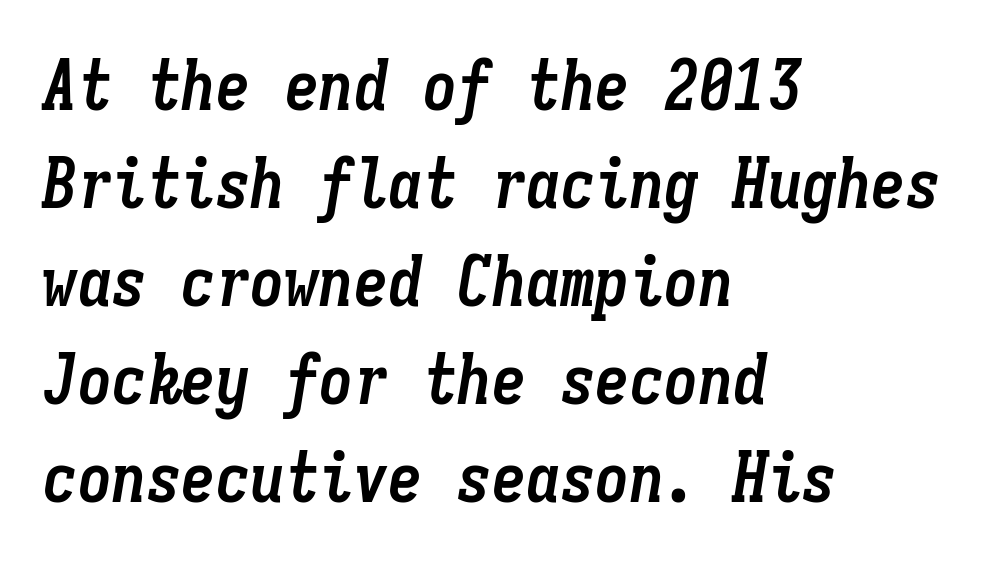
The paragraph has a hard left edge and a soft right edge. The face used here has a pronounced slope to its letters. This sample has the even, mechanical cadence of fixed-width lettering. Clear beneath every line of the passage.
